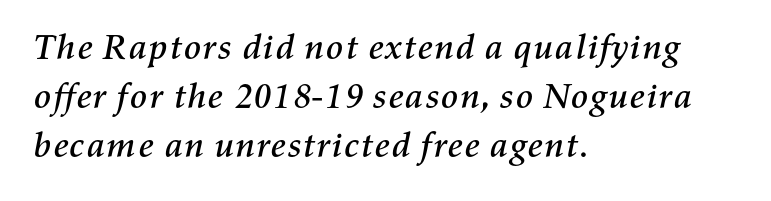
The image shows 36 px text type, italic (leaning right); set left-aligned, normal line spacing (1.36x), normal letter spacing, not underlined; medium stroke contrast and a medium x-height.
